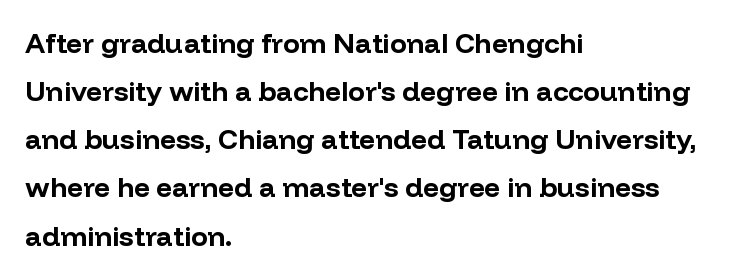
The image shows 28 px bold sans-serif type, upright; set left-aligned, line spacing 1.72x, normal letter spacing, not underlined; low stroke contrast and a medium x-height.
